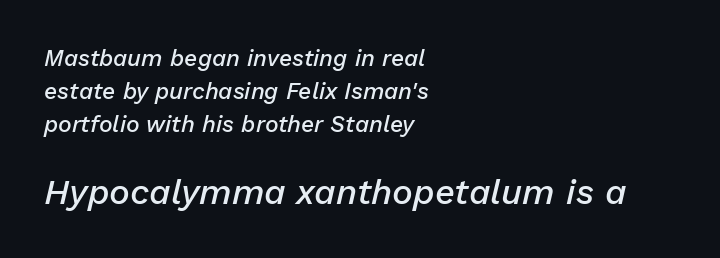
The image shows 35 px semibold type, italic (leaning right); set left-aligned, normal line spacing (1.44x), normal letter spacing, not underlined; the second (bottom) block is 1.52x larger; low stroke contrast and a medium x-height.
